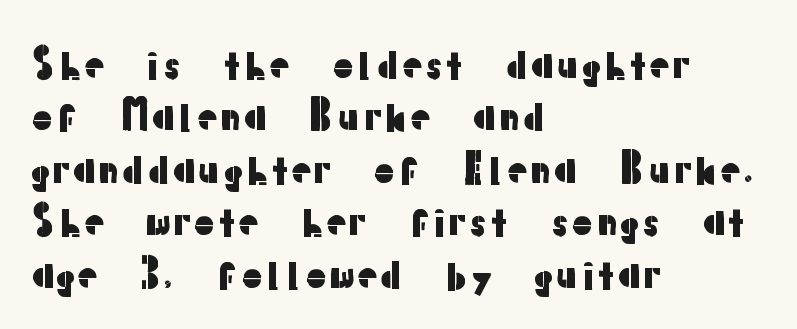
The image shows 40 px sans-serif type, upright; set left-aligned, normal line spacing (1.31x), normal letter spacing, not underlined; low stroke contrast and a medium x-height.
